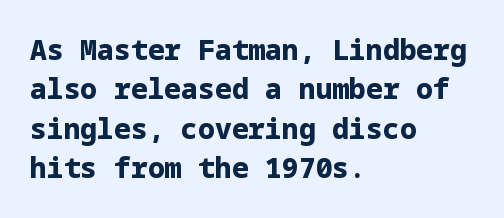
The image shows 28 px bold sans-serif type, upright; set left-aligned, normal line spacing (1.41x), normal letter spacing, not underlined; low stroke contrast and a medium x-height.
